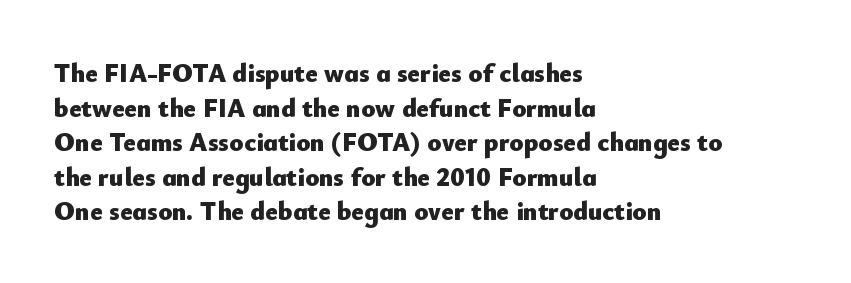
{"italic": "no", "bold": "yes", "underline": "no", "align": "left", "line_spacing": "normal", "line_spacing_ratio": 1.33, "letter_spacing": "normal", "letter_spacing_em": 0.0, "glyph_px": 26}
